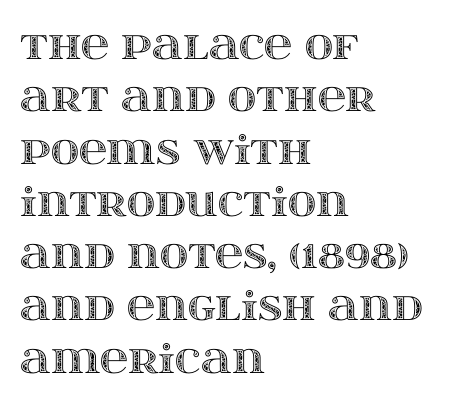
In terms of letterspacing, this is plain default setting. The foot of each line stays bare and open. Here the designer chose a conventional face with non-uniform glyph widths. One-word summary of the alignment: left. Ascenders rise straight up at ninety degrees.
